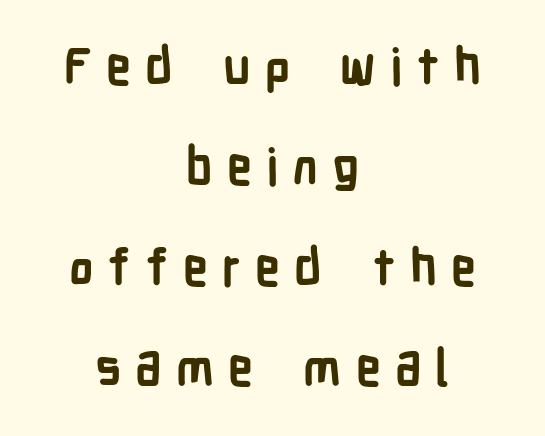
{"serif": "no", "italic": "no", "bold": "yes", "weight": "semibold", "width": "condensed", "stroke_contrast": "low", "x_height": "medium", "monospaced": "no", "underline": "no", "align": "center", "line_spacing": "loose", "line_spacing_ratio": 2.01, "letter_spacing": "wide", "letter_spacing_em": 0.28, "glyph_px": 50}
